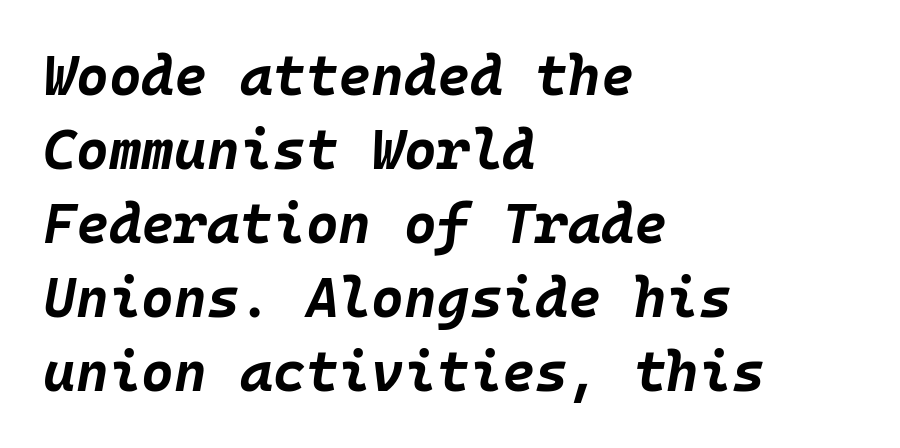
The image shows 56 px bold type, italic (leaning right), monospaced; set left-aligned, normal line spacing (1.32x), normal letter spacing, not underlined; low stroke contrast and a large x-height.
